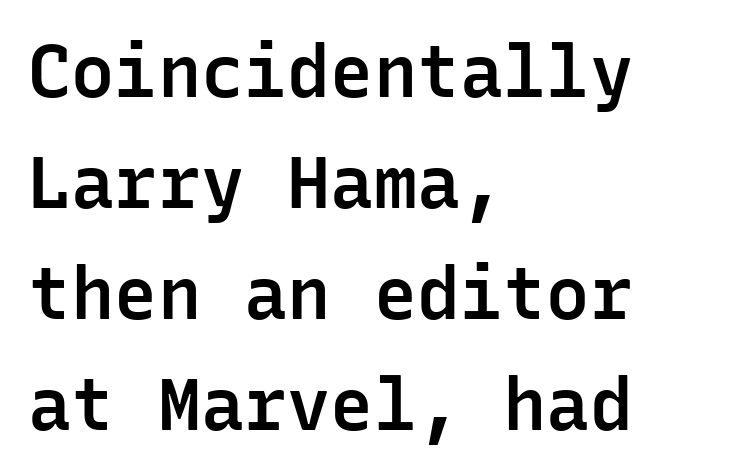
The image shows 72 px semibold sans-serif type, upright, monospaced; set left-aligned, normal line spacing (1.54x), normal letter spacing, not underlined; low stroke contrast and a medium x-height.
